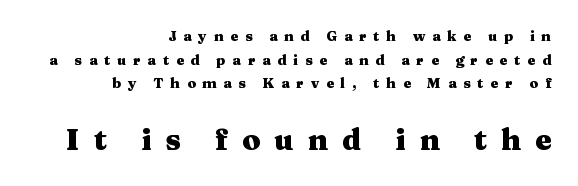
The image shows 29 px heavy, wide serif type, upright; set right-aligned, normal line spacing (1.69x), unusually wide letter spacing (+0.49 em), not underlined; the second (bottom) block is 2.07x larger; medium stroke contrast and a medium x-height.
